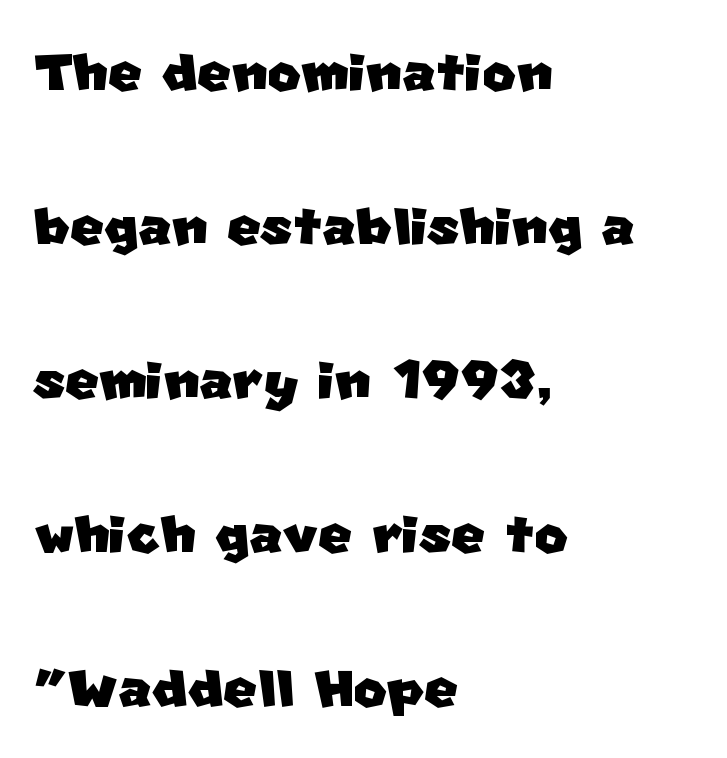
{"serif": "no", "width": "normal", "stroke_contrast": "low", "x_height": "large", "monospaced": "no", "underline": "no", "align": "left", "line_spacing": "loose", "line_spacing_ratio": 2.14, "letter_spacing": "normal", "letter_spacing_em": 0.0, "glyph_px": 72}
